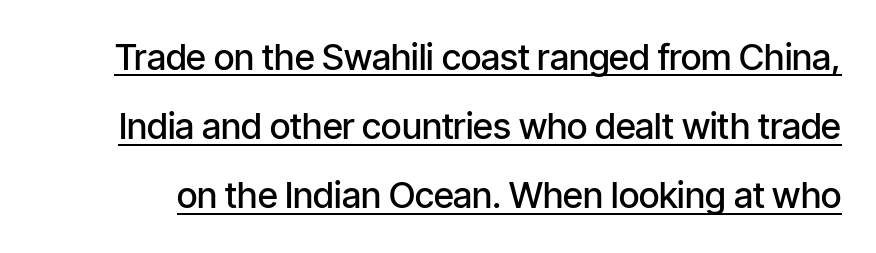
Think of a printed novel: that variable character pitch is what you see here. Honestly, the letter spacing is just normal — you wouldn't notice it. Horizontal bands of white between lines are thick stripes. This sample uses an upright cut, with every glyph sitting square on the baseline. The type family on display is of the sans-serif kind. These lines carry some extra weight — a demibold, not a full bold.
